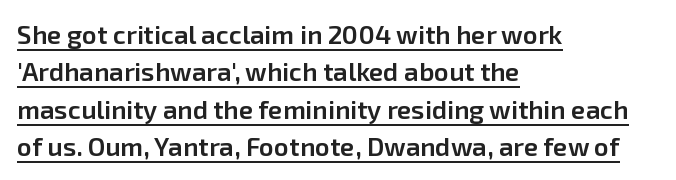
Look at the tracking — it's just the regular setting, nothing added. The typesetter chose a ragged-right arrangement here. A typesetter would call this leading conventional body-copy spacing. Vertical strokes here are truly vertical.
